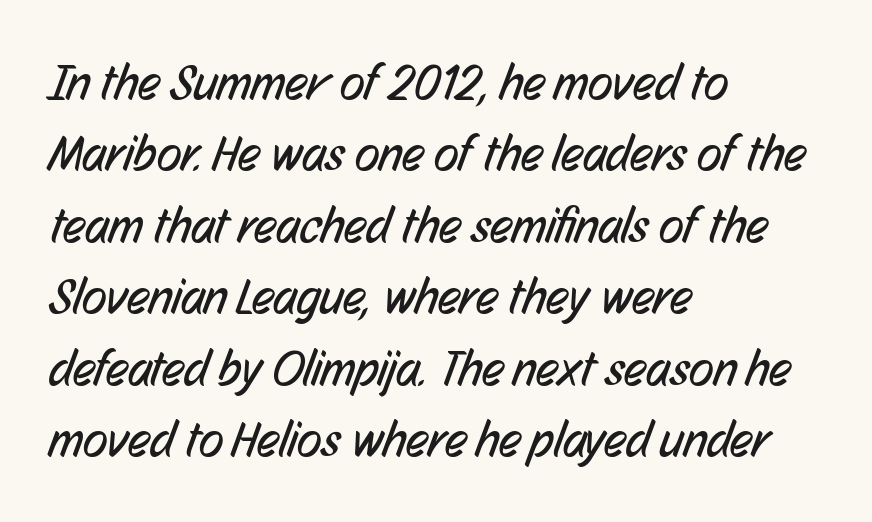
Q: Is the text bold? A: No.
Q: Is the typeface a serif or a sans-serif typeface? A: Sans-serif.
Q: Is the text underlined? A: No.
Q: How is the paragraph aligned? A: Left-aligned.
Q: Is the spacing between letters normal or unusually wide? A: Normal.
Q: Is the spacing between lines tight, normal or loose? A: Normal.
Q: Width (condensed, normal, or wide)? A: Condensed.
Q: Stroke contrast? A: Low.
Q: x-height? A: Medium.
Q: Monospaced? A: No.
